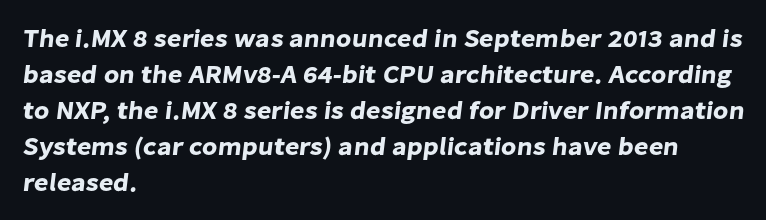
Casual observation: everything's shoved over to the left. In terms of letterspacing, this is plain default setting. The zone under the glyphs is completely vacant. This sample keeps an unexceptional amount of space between lines.
